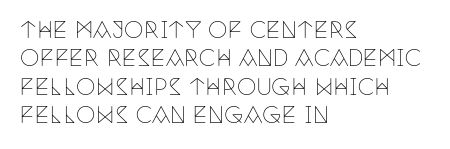
{"italic": "no", "bold": "no", "underline": "no", "align": "left", "line_spacing": "normal", "line_spacing_ratio": 1.29, "letter_spacing": "normal", "letter_spacing_em": 0.0, "glyph_px": 22}
